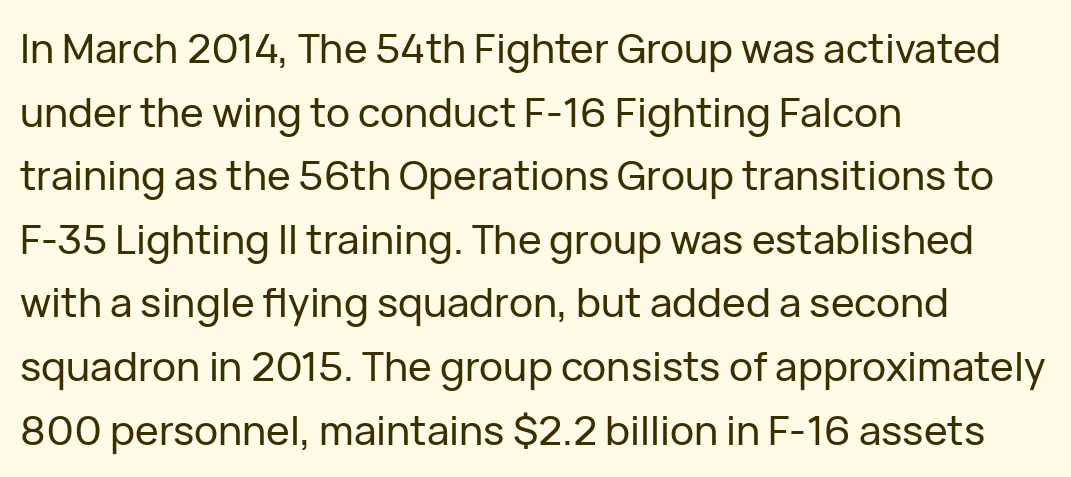
{"serif": "no", "italic": "no", "width": "normal", "stroke_contrast": "low", "x_height": "medium", "monospaced": "no", "underline": "no", "align": "left", "line_spacing": "normal", "line_spacing_ratio": 1.59, "letter_spacing": "normal", "letter_spacing_em": 0.0, "glyph_px": 40}
